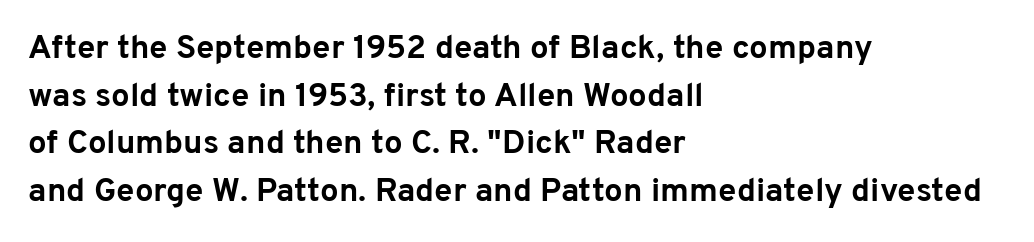
The image shows 33 px bold sans-serif type, upright; set left-aligned, normal line spacing (1.44x), normal letter spacing, not underlined; low stroke contrast and a medium x-height.
